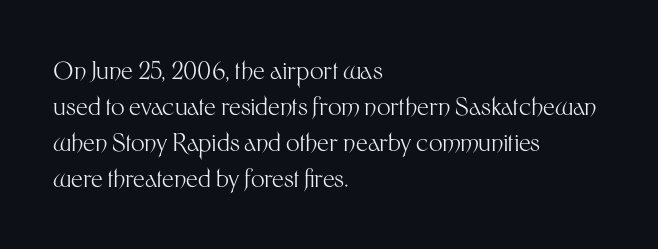
Q: Is the text bold? A: No.
Q: Is the text italic (slanted)? A: No, it is upright.
Q: Is the text underlined? A: No.
Q: How is the paragraph aligned? A: Left-aligned.
Q: Is the spacing between letters normal or unusually wide? A: Normal.
Q: Is the spacing between lines tight, normal or loose? A: Normal.
